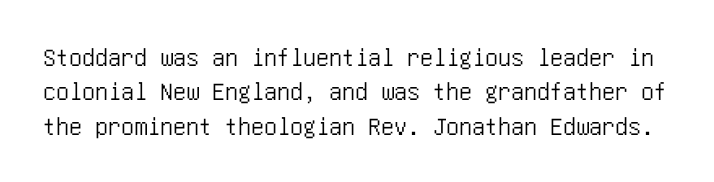
Does extra space separate the letters? No, they use regular spacing. The baseline area is clear. The font's upright variant was chosen for this text. What's the leading like? Ordinary, nothing unusual.
